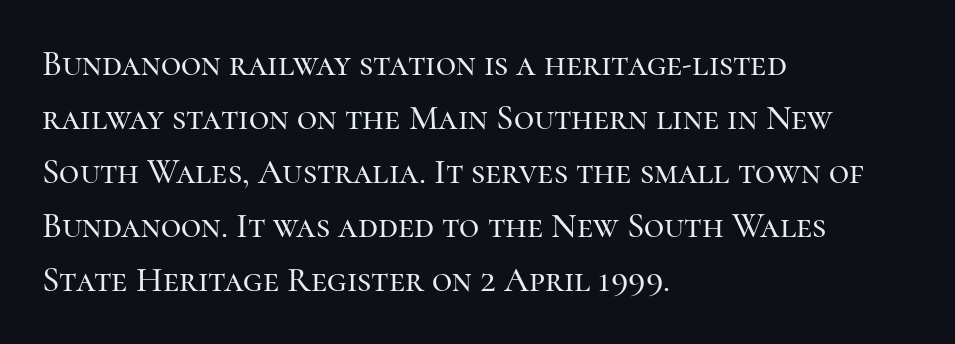
The image shows 35 px serif type, upright; set left-aligned, normal line spacing (1.54x), normal letter spacing, not underlined; high stroke contrast and a medium x-height.
